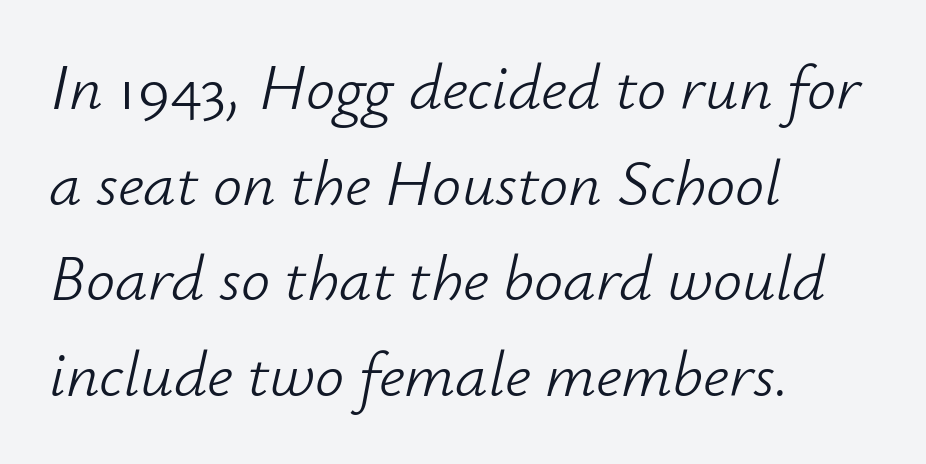
The image shows 65 px light type, italic (leaning right); set left-aligned, normal line spacing (1.47x), normal letter spacing, not underlined; low stroke contrast and a small x-height.
